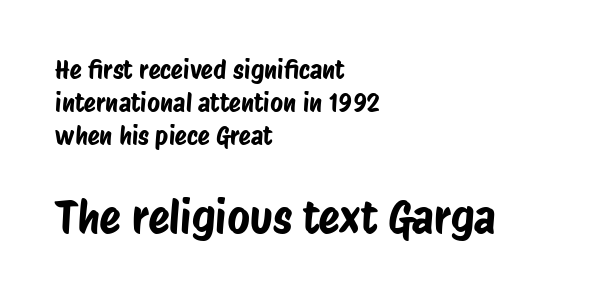
Q: Is the typeface a serif or a sans-serif typeface? A: Sans-serif.
Q: Is the text underlined? A: No.
Q: How is the paragraph aligned? A: Left-aligned.
Q: Is the spacing between letters normal or unusually wide? A: Normal.
Q: Is the spacing between lines tight, normal or loose? A: Normal.
Q: Which block of text is set in a larger size, the first (top) or the second (bottom)? A: The second (bottom) one.
Q: Width (condensed, normal, or wide)? A: Condensed.
Q: Stroke contrast? A: Low.
Q: x-height? A: Large.
Q: Monospaced? A: No.
